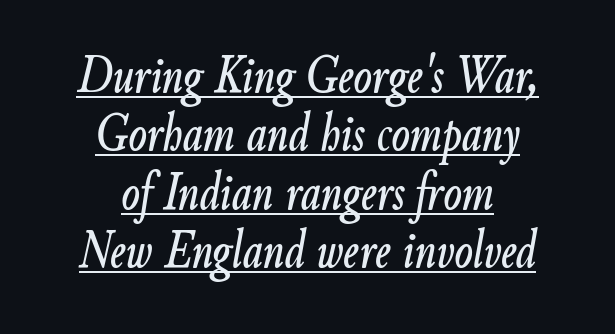
A rule runs beneath these lines of type. Observe the lean: these are italic letterforms. The passage shown is typed in a proportional face where columns would drift. Standard letterfit; no display-style spreading of the glyphs.
